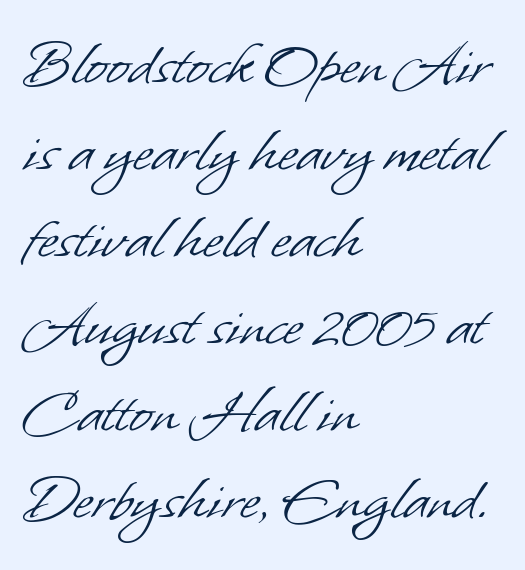
Stroke terminals: plain, sans-serif. Is this a fixed-width face? No — the glyphs have proportional, varying widths. A clean baseline with only descenders dipping below it. This is not heavy type; no bold has been used.
